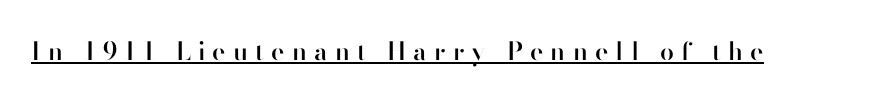
Q: Is the text bold? A: Semi-bold.
Q: Is the text italic (slanted)? A: No, it is upright.
Q: Is the text underlined? A: Yes.
Q: Is the spacing between letters normal or unusually wide? A: Unusually wide.
